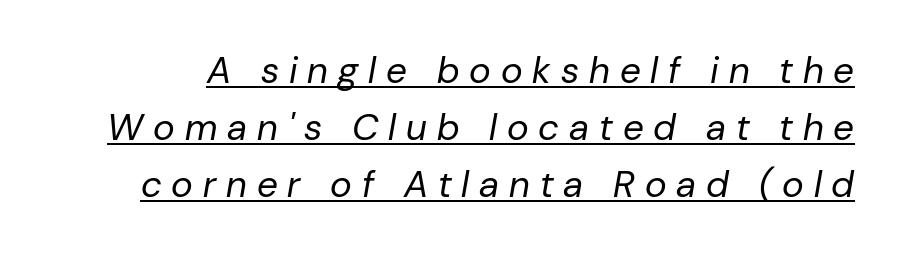
Heft: none added — not bold. These characters rest on top of a visible drawn line. Note the varied advance widths — an 'i' is clearly narrower than an 'm'. Rendered with sloped, italic letterforms.
